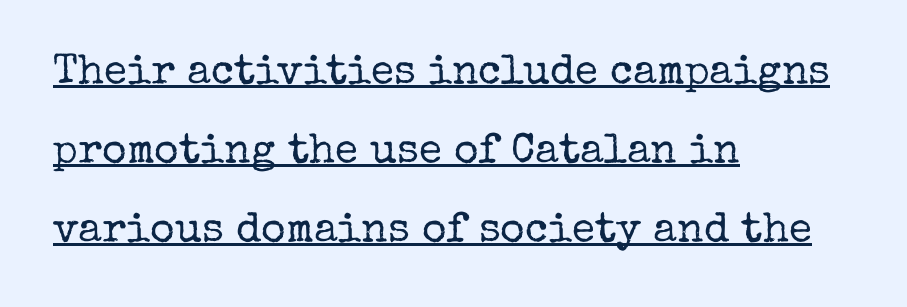
Which margin do the lines hug? The left one — the right edge is uneven. The face used here is proportionally spaced, like ordinary book or web type. Unlike a clean sans, this face finishes its strokes with serifs. Compared with undecorated copy, this sample adds a rule below the words. Rendered with straight, roman letterforms. Tracking value appears to be zero — textbook default spacing.
